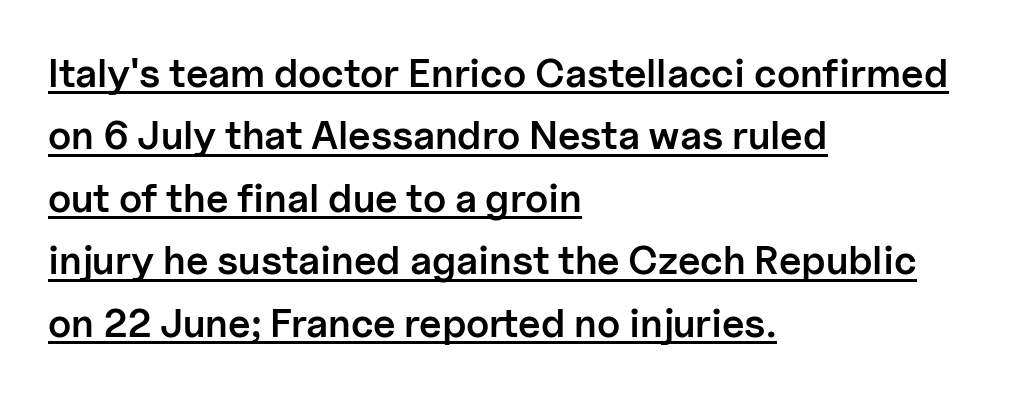
{"serif": "no", "italic": "no", "bold": "semi", "weight": "semibold", "width": "normal", "stroke_contrast": "low", "x_height": "medium", "monospaced": "no", "underline": "yes", "align": "left", "line_spacing": "normal", "line_spacing_ratio": 1.56, "letter_spacing": "normal", "letter_spacing_em": 0.0, "glyph_px": 40}
